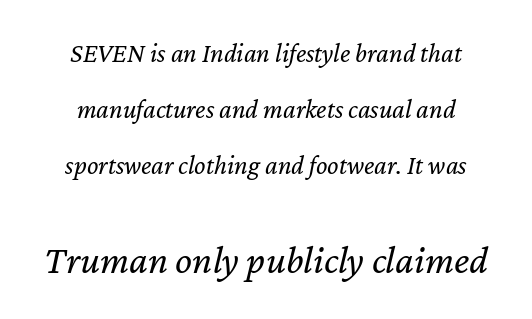
{"italic": "yes", "lean": "right", "slant_degrees": 12, "bold": "no", "weight": "regular", "width": "normal", "stroke_contrast": "low", "x_height": "medium", "monospaced": "no", "underline": "no", "line_spacing": "loose", "line_spacing_ratio": 2.07, "letter_spacing": "normal", "letter_spacing_em": 0.0, "larger_block": "second", "size_ratio": 1.48, "glyph_px": 40}
